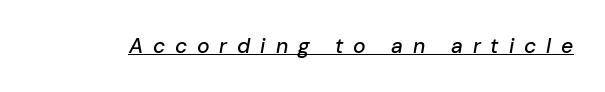
Q: Is the text italic (slanted)? A: Yes, it leans right by about 10 degrees.
Q: Is the text underlined? A: Yes.
Q: Is the spacing between letters normal or unusually wide? A: Unusually wide.
